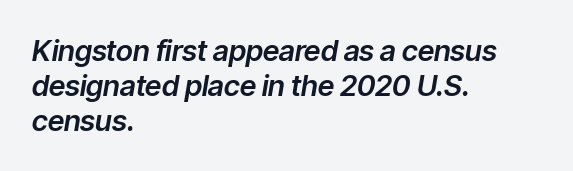
The image shows 29 px text type, italic (leaning right); set left-aligned, line spacing 1.21x, normal letter spacing, not underlined; low stroke contrast and a medium x-height.
